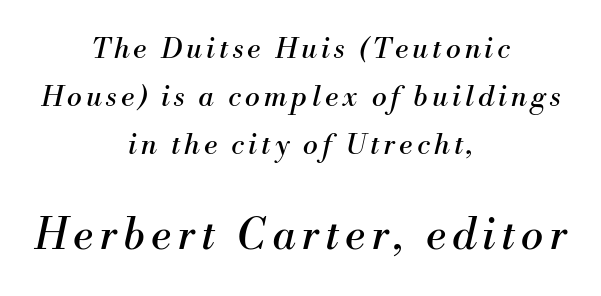
The image shows 42 px regular-weight serif type, italic (leaning right); set centered, line spacing 1.72x, not underlined; the second (bottom) block is 1.5x larger; medium stroke contrast and a small x-height.
